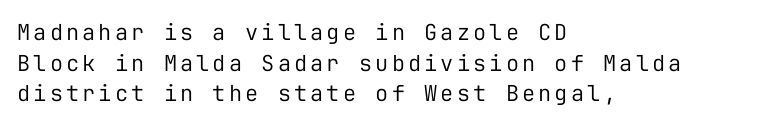
{"italic": "no", "bold": "no", "underline": "no", "align": "left", "line_spacing": "normal", "line_spacing_ratio": 1.39, "glyph_px": 22}
